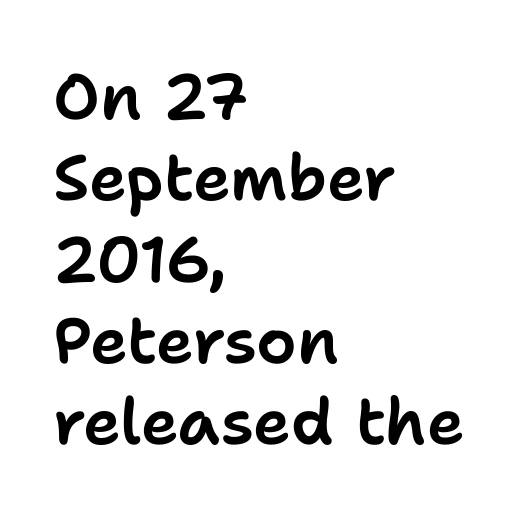
Q: Is the text italic (slanted)? A: No, it is upright.
Q: Is the typeface a serif or a sans-serif typeface? A: Sans-serif.
Q: Is the text underlined? A: No.
Q: How is the paragraph aligned? A: Left-aligned.
Q: Is the spacing between letters normal or unusually wide? A: Normal.
Q: Is the spacing between lines tight, normal or loose? A: Normal.
Q: Width (condensed, normal, or wide)? A: Normal.
Q: Stroke contrast? A: Low.
Q: x-height? A: Medium.
Q: Monospaced? A: No.
